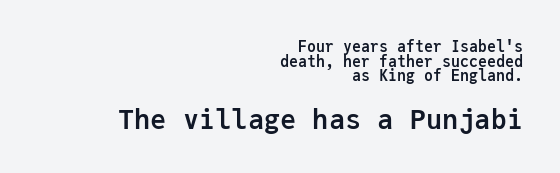
Q: Is the text bold? A: Yes.
Q: Is the text italic (slanted)? A: No, it is upright.
Q: Is the text underlined? A: No.
Q: How is the paragraph aligned? A: Right-aligned.
Q: Is the spacing between letters normal or unusually wide? A: Normal.
Q: Is the spacing between lines tight, normal or loose? A: Tight.
Q: Which block of text is set in a larger size, the first (top) or the second (bottom)? A: The second (bottom) one.
